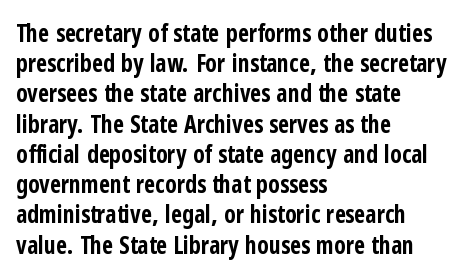
Q: Is the text bold? A: Yes.
Q: Is the text italic (slanted)? A: No, it is upright.
Q: Is the text underlined? A: No.
Q: How is the paragraph aligned? A: Left-aligned.
Q: Is the spacing between letters normal or unusually wide? A: Normal.
Q: Is the spacing between lines tight, normal or loose? A: Normal.
